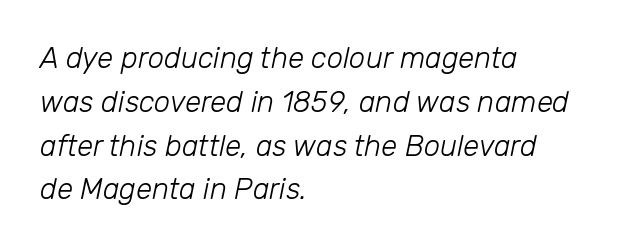
The passage is arranged the way most books set body copy — flush left. This sample uses plain, unmodified letter spacing. The rendering uses natural spacing where letterforms have individual widths. Unbolded letterforms with no extra heft. Characters are canted at an angle relative to the baseline's perpendicular.
